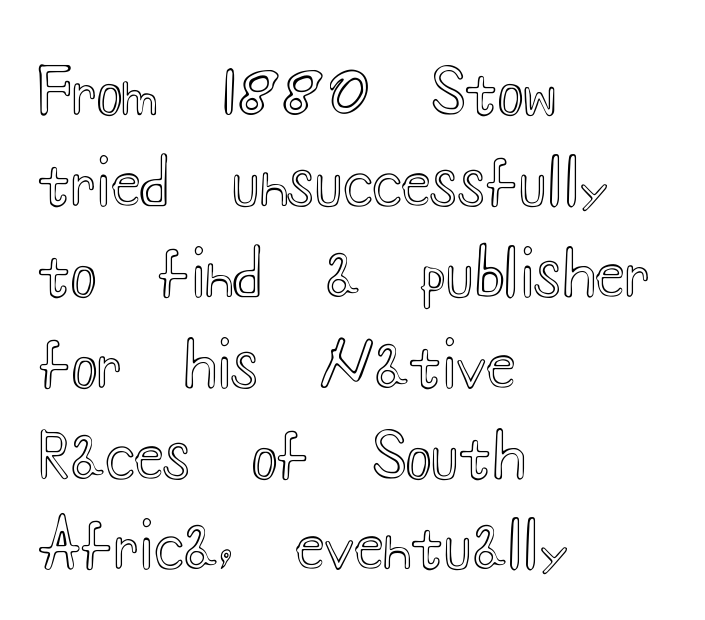
Q: Is the text italic (slanted)? A: No, it is upright.
Q: Is the text underlined? A: No.
Q: How is the paragraph aligned? A: Left-aligned.
Q: Is the spacing between letters normal or unusually wide? A: Normal.
Q: Is the spacing between lines tight, normal or loose? A: Normal.
Q: Width (condensed, normal, or wide)? A: Wide.
Q: x-height? A: Small.
Q: Monospaced? A: No.
